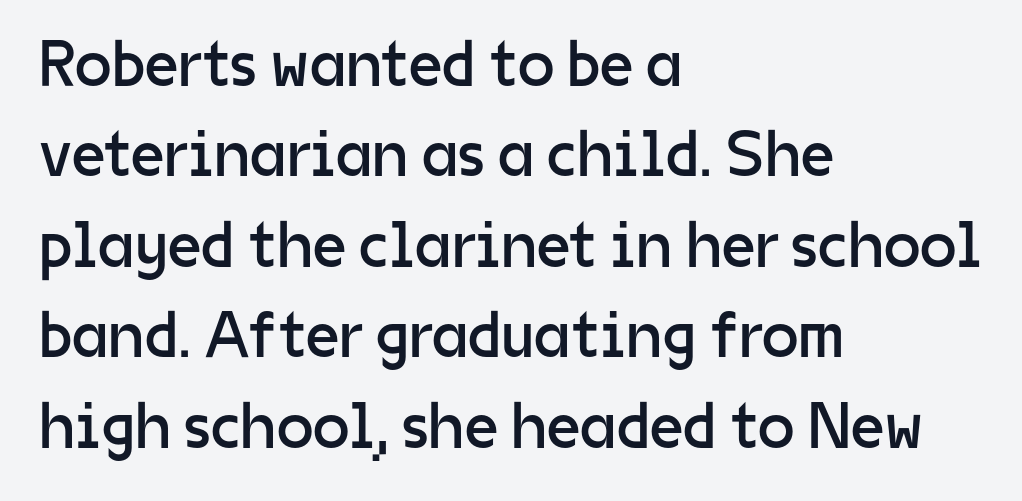
Q: Is the text bold? A: No.
Q: Is the text italic (slanted)? A: No, it is upright.
Q: Is the typeface a serif or a sans-serif typeface? A: Sans-serif.
Q: Is the text underlined? A: No.
Q: How is the paragraph aligned? A: Left-aligned.
Q: Is the spacing between letters normal or unusually wide? A: Normal.
Q: Is the spacing between lines tight, normal or loose? A: Normal.
Q: Width (condensed, normal, or wide)? A: Normal.
Q: Stroke contrast? A: Low.
Q: x-height? A: Medium.
Q: Monospaced? A: No.
